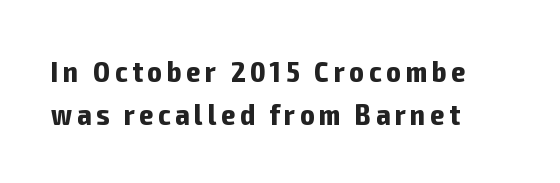
The image shows 30 px bold, condensed sans-serif type, upright; set left-aligned, normal line spacing (1.45x), not underlined; low stroke contrast and a medium x-height.
